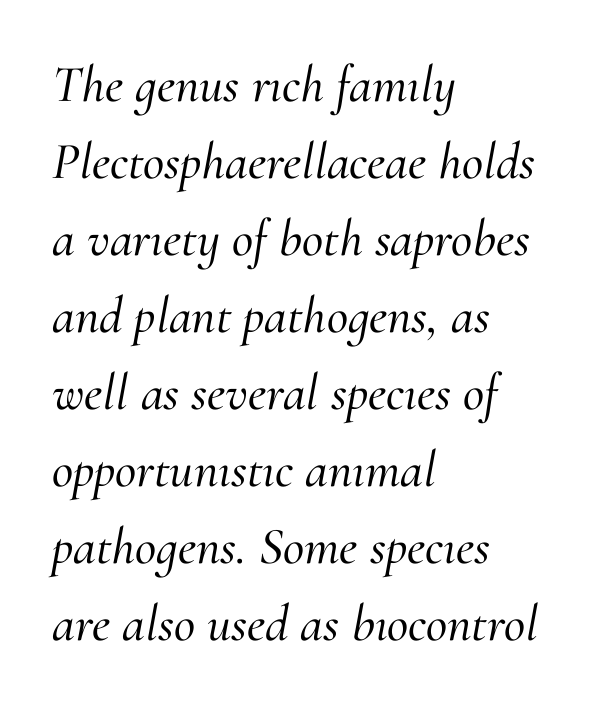
Descenders are the only things crossing below the line. Visually the block forms a straight wall on the left and a jagged coastline on the right. These lines are rendered in a variable-pitch font. Notice how descenders clear the ascenders below comfortably — that's standard leading. Nobody touched the tracking dial on this one.
